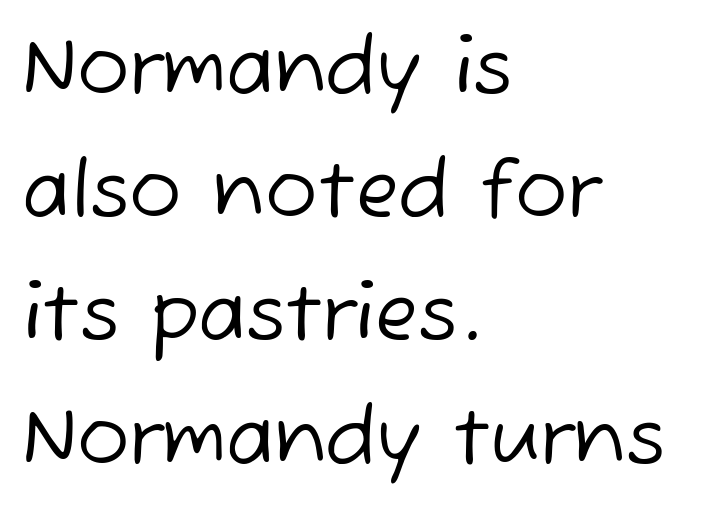
One glance says typical: line gaps are just what's usual. Unlike a traditional serif, this face leaves its strokes unadorned. The compositor pushed each line to the left boundary. Character widths vary here, with narrow letters taking less room than wide ones.
